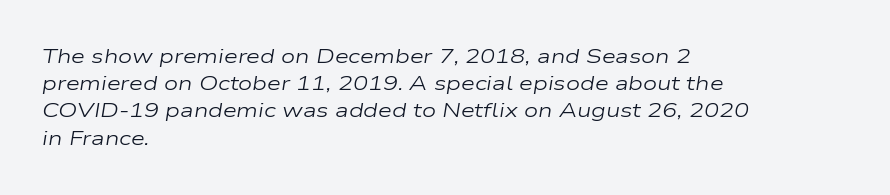
Q: Is the text bold? A: No.
Q: Is the text italic (slanted)? A: Yes, it leans right by about 9 degrees.
Q: Is the text underlined? A: No.
Q: How is the paragraph aligned? A: Left-aligned.
Q: Is the spacing between letters normal or unusually wide? A: Normal.
Q: Is the spacing between lines tight, normal or loose? A: Normal.
